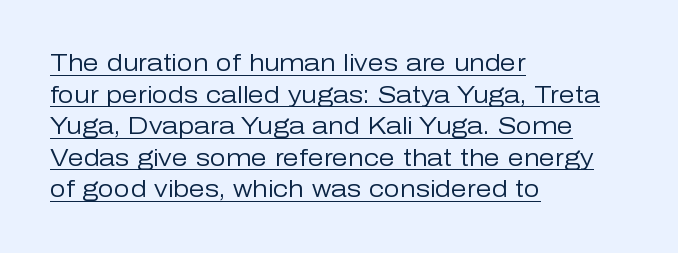
The image shows 23 px text type, upright; set left-aligned, normal line spacing (1.37x), normal letter spacing, underlined.
